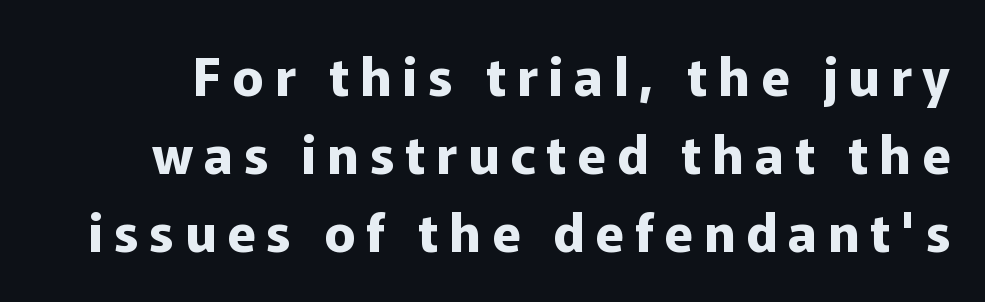
{"serif": "no", "italic": "no", "bold": "yes", "weight": "bold", "width": "normal", "stroke_contrast": "low", "x_height": "medium", "monospaced": "no", "underline": "no", "line_spacing": "normal", "line_spacing_ratio": 1.5, "letter_spacing": "wide", "letter_spacing_em": 0.21, "glyph_px": 52}
